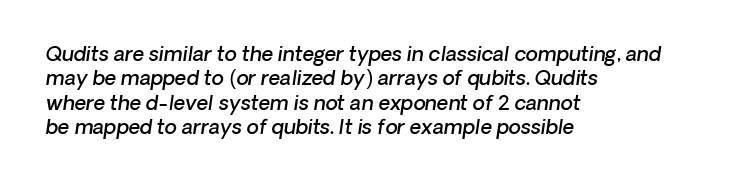
Q: Is the text bold? A: Semi-bold.
Q: Is the text italic (slanted)? A: Yes, it leans right by about 8 degrees.
Q: Is the text underlined? A: No.
Q: How is the paragraph aligned? A: Left-aligned.
Q: Is the spacing between letters normal or unusually wide? A: Normal.
